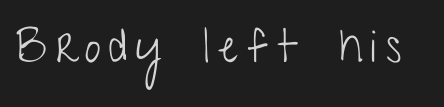
The image shows 46 px light, condensed sans-serif type, upright; set not underlined; low stroke contrast and a medium x-height.
